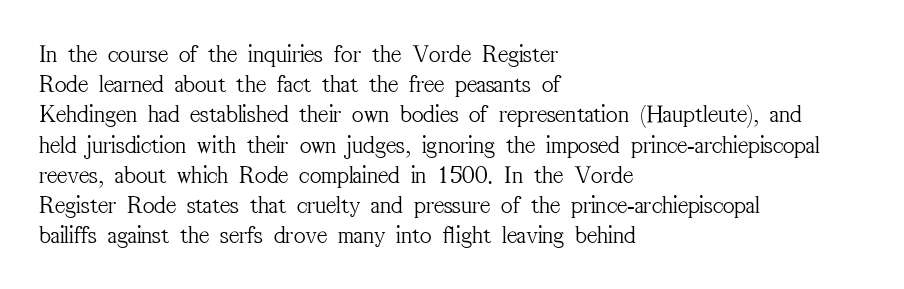
In terms of posture, this sample is upright. The rendering keeps characters at their native spacing. Caption: face not bold, strokes unweighted. The string is rendered with underlining switched off. Horizontal alignment here is leftward, the default for most running prose.
